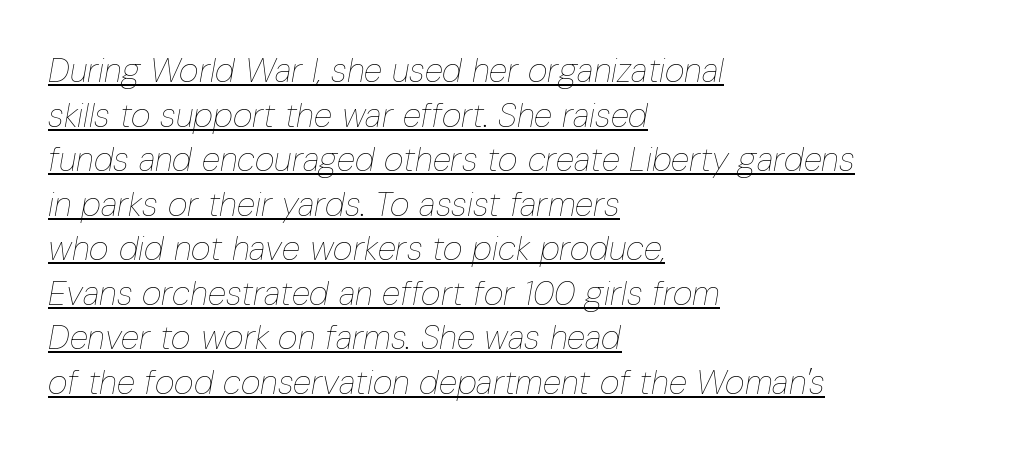
{"italic": "yes", "lean": "right", "slant_degrees": 10, "bold": "no", "weight": "thin", "width": "condensed", "stroke_contrast": "low", "x_height": "medium", "monospaced": "no", "underline": "yes", "align": "left", "line_spacing": "normal", "line_spacing_ratio": 1.31, "letter_spacing": "normal", "letter_spacing_em": 0.0, "glyph_px": 34}
